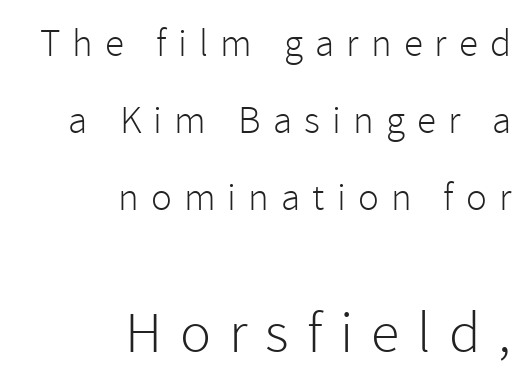
The image shows 58 px light sans-serif type, upright; set right-aligned, loose line spacing (1.98x), unusually wide letter spacing (+0.31 em), not underlined; the second (bottom) block is 1.49x larger; low stroke contrast and a medium x-height.
